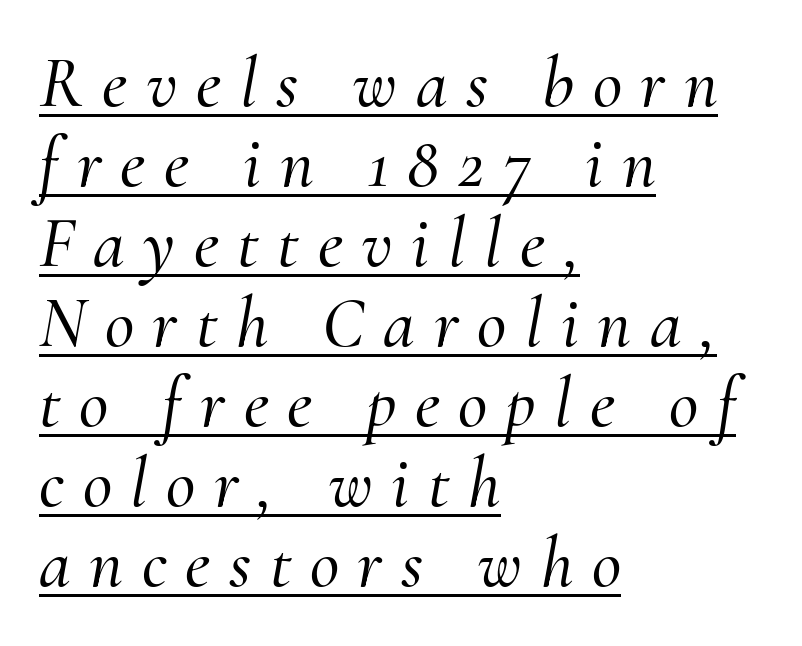
The image shows 72 px serif type, italic (leaning right); set left-aligned, tight line spacing (1.11x), unusually wide letter spacing (+0.26 em), underlined; medium stroke contrast and a small x-height.
